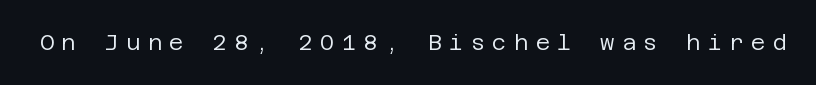
The image shows 22 px text type, upright; set unusually wide letter spacing (+0.33 em), not underlined.
